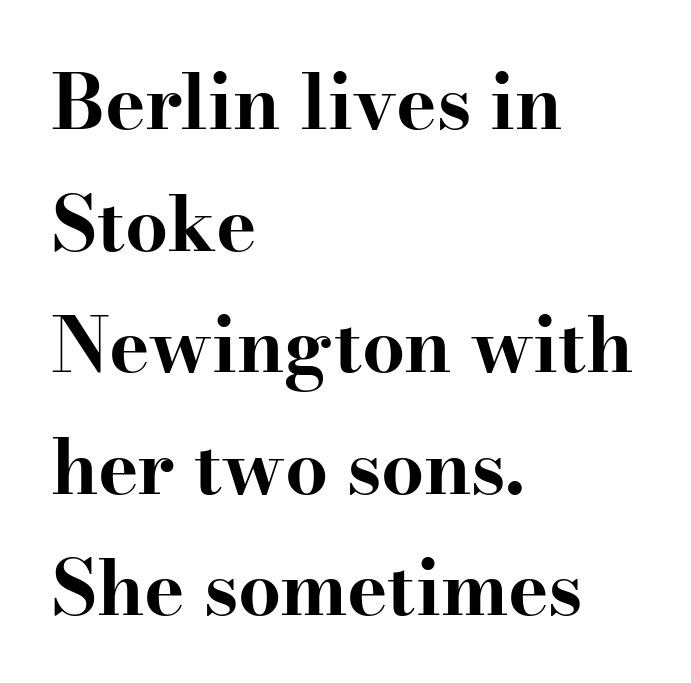
Classification — serif. Typeset ragged right — the left edge is the straight one. How would I describe the line gaps? Plain and ordinary. Descenders hang freely into open space. This is roman type, the default non-slanted kind.
